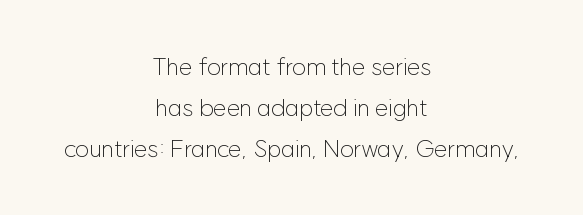
The image shows 24 px text type, upright; set centered, normal line spacing (1.7x), normal letter spacing, not underlined.
